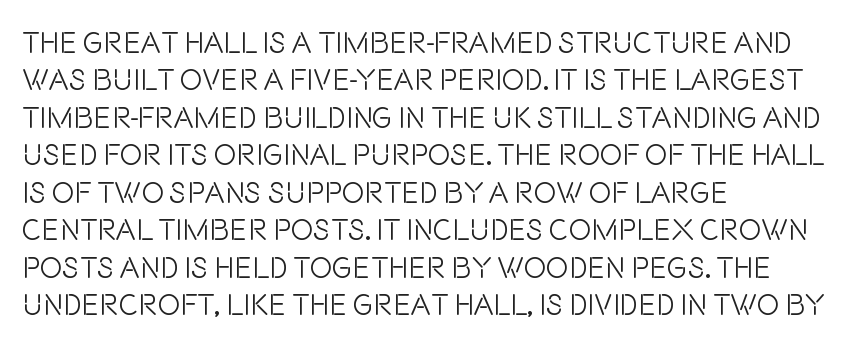
Look at the tracking — it's just the regular setting, nothing added. The gap between lines stays unmarked. Every stem runs plumb, perpendicular to the baseline. Interline gaps are of average width in this sample. Teacher's note: observe the even left margin — that is flush-left alignment.
